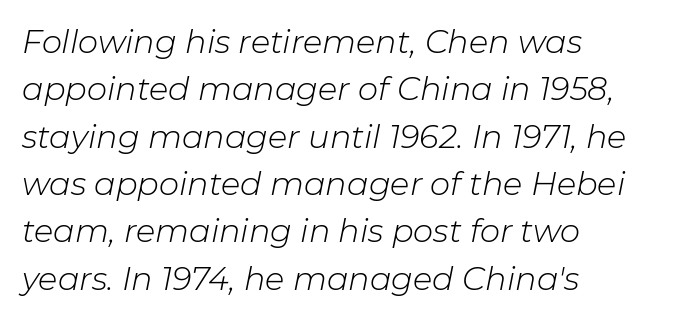
Beneath every word, the page is bare. When letters slant like this, we call the style italic. Students, observe: this is what conventionally led text looks like. Is the letter spacing exaggerated? No — it looks like the ordinary default. Each line starts at the same left margin while the right side varies.
